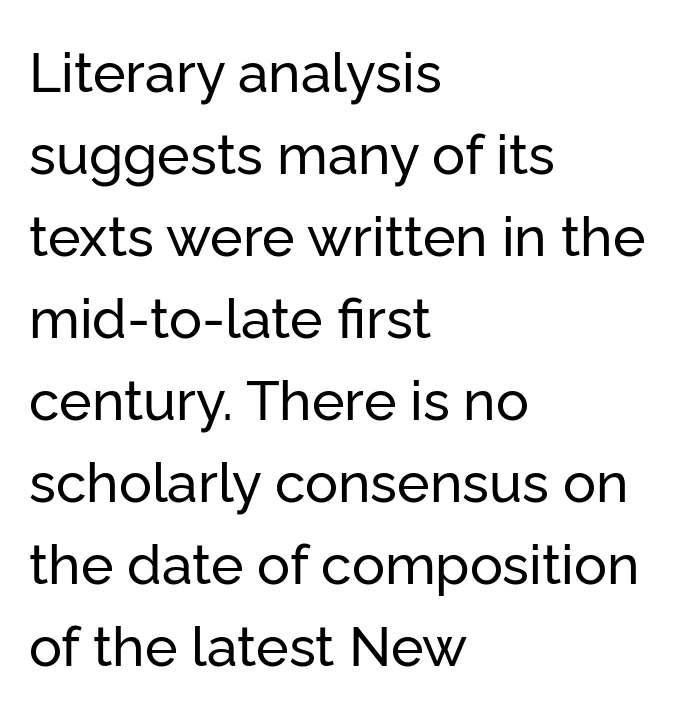
The image shows 55 px sans-serif type, upright; set left-aligned, normal line spacing (1.49x), normal letter spacing, not underlined; low stroke contrast and a medium x-height.
